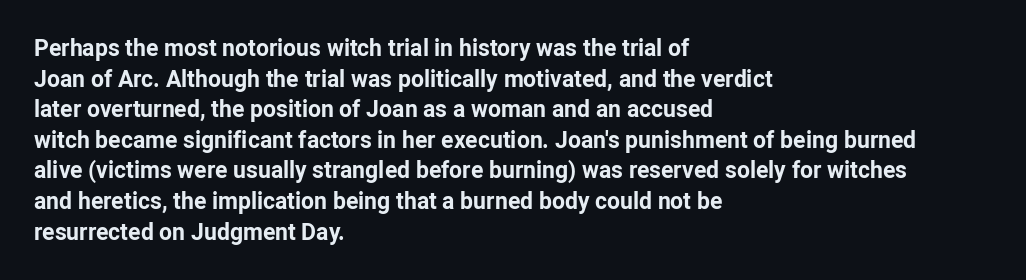
Nobody touched the tracking dial on this one. Heft: maximum for text — a bold. The rendering anchors every line to the left-hand side. The line-height multiplier appears to be the usual default.
